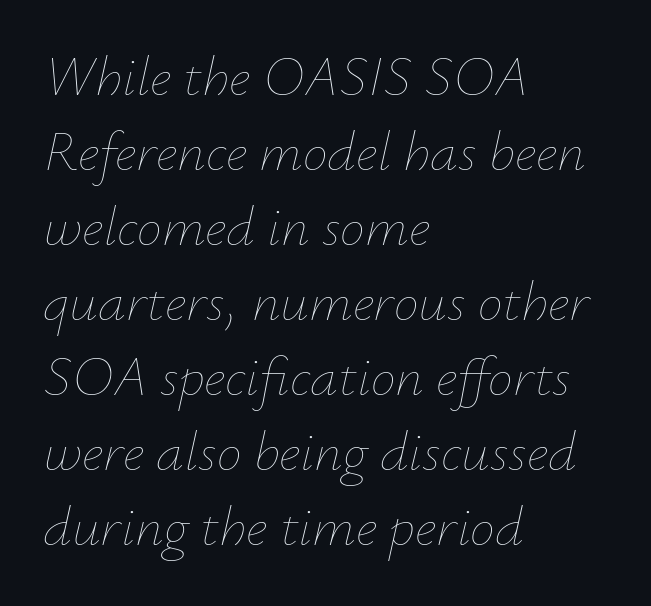
Q: Is the text bold? A: No.
Q: Is the text italic (slanted)? A: Yes, it leans right by about 12 degrees.
Q: Is the text underlined? A: No.
Q: How is the paragraph aligned? A: Left-aligned.
Q: Is the spacing between letters normal or unusually wide? A: Normal.
Q: Is the spacing between lines tight, normal or loose? A: Normal.
Q: Width (condensed, normal, or wide)? A: Normal.
Q: Stroke contrast? A: Low.
Q: x-height? A: Small.
Q: Monospaced? A: No.
